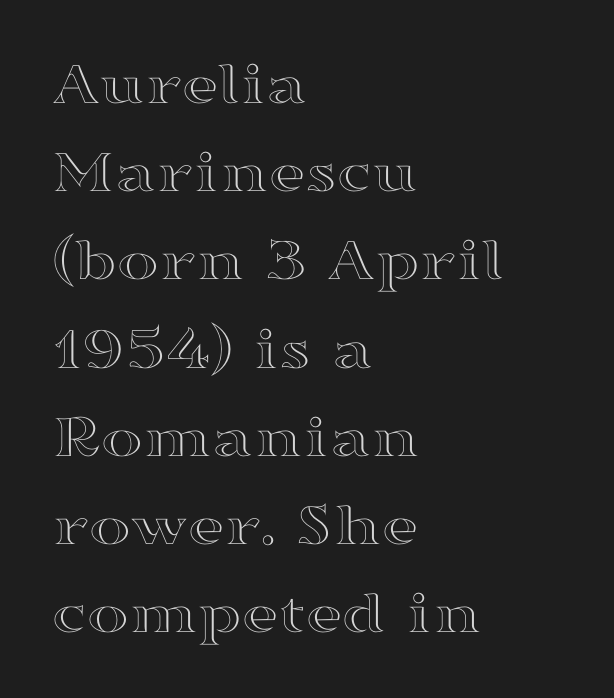
{"italic": "no", "width": "wide", "x_height": "medium", "monospaced": "no", "underline": "no", "align": "left", "line_spacing": "normal", "line_spacing_ratio": 1.4, "letter_spacing": "normal", "letter_spacing_em": 0.0, "glyph_px": 63}
